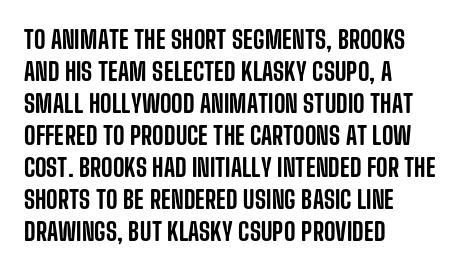
The image shows 25 px text type, upright; set left-aligned, normal line spacing (1.28x), normal letter spacing, not underlined.
